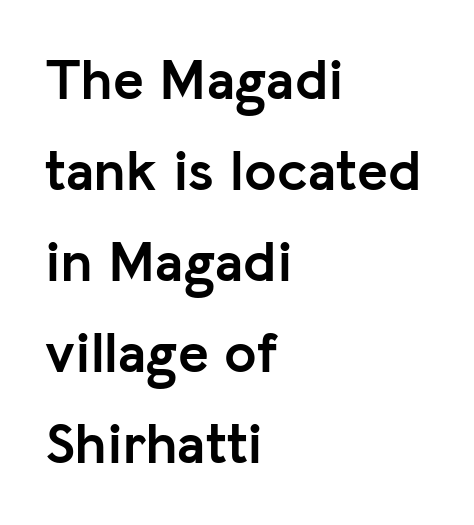
Q: Is the text bold? A: Yes.
Q: Is the text italic (slanted)? A: No, it is upright.
Q: Is the typeface a serif or a sans-serif typeface? A: Sans-serif.
Q: Is the text underlined? A: No.
Q: How is the paragraph aligned? A: Left-aligned.
Q: Is the spacing between letters normal or unusually wide? A: Normal.
Q: Is the spacing between lines tight, normal or loose? A: Normal.
Q: Width (condensed, normal, or wide)? A: Normal.
Q: Stroke contrast? A: Low.
Q: x-height? A: Medium.
Q: Monospaced? A: No.
